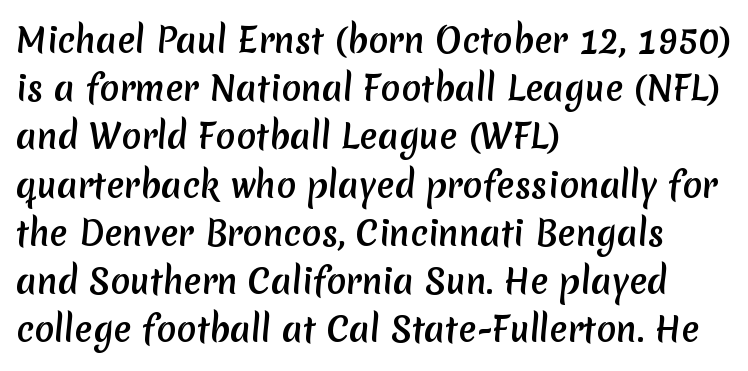
The rendering uses a moderate line-height, typical for paragraphs. Do the characters align in a grid? No, the font is proportional. Underlining? Definitely not there. Does the type have serifs? No, each stem ends abruptly. Every row of glyphs begins at an identical x-position on the left.
